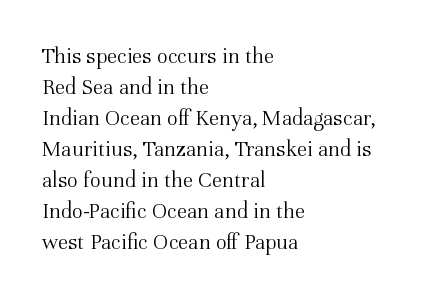
The image shows 23 px text type, upright; set left-aligned, normal line spacing (1.35x), normal letter spacing, not underlined.
